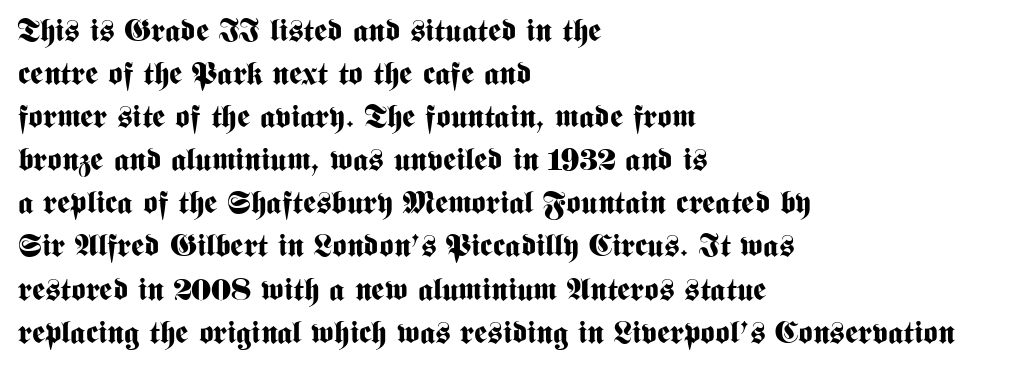
{"serif": "no", "italic": "no", "bold": "yes", "weight": "bold", "width": "condensed", "stroke_contrast": "medium", "x_height": "medium", "monospaced": "no", "underline": "no", "align": "left", "line_spacing": "normal", "line_spacing_ratio": 1.39, "letter_spacing": "normal", "letter_spacing_em": 0.0, "glyph_px": 31}
